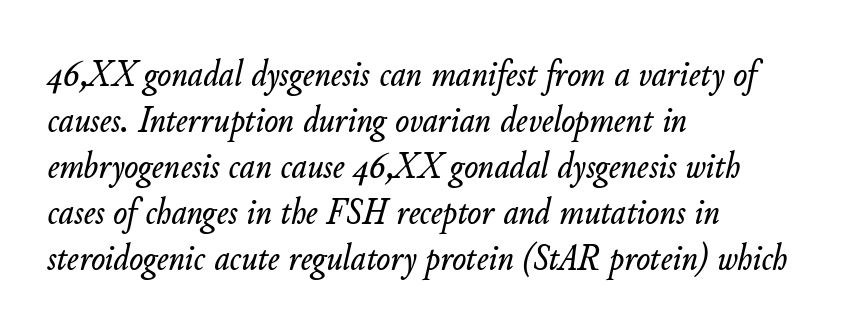
{"italic": "yes", "lean": "right", "slant_degrees": 11, "width": "normal", "stroke_contrast": "low", "x_height": "small", "monospaced": "no", "underline": "no", "align": "left", "line_spacing_ratio": 1.24, "letter_spacing": "normal", "letter_spacing_em": 0.0, "glyph_px": 37}
